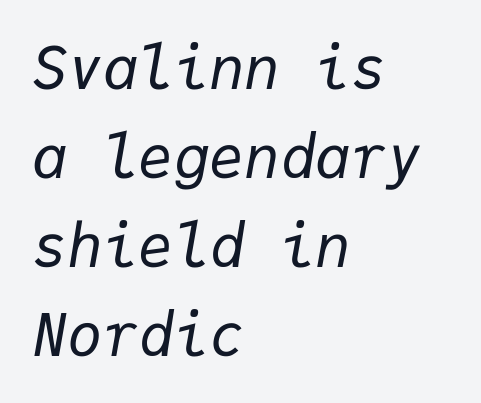
{"italic": "yes", "lean": "right", "slant_degrees": 9, "bold": "no", "weight": "regular", "width": "normal", "stroke_contrast": "low", "x_height": "medium", "monospaced": "yes", "underline": "no", "align": "left", "line_spacing": "normal", "line_spacing_ratio": 1.51, "letter_spacing": "normal", "letter_spacing_em": 0.0, "glyph_px": 59}
